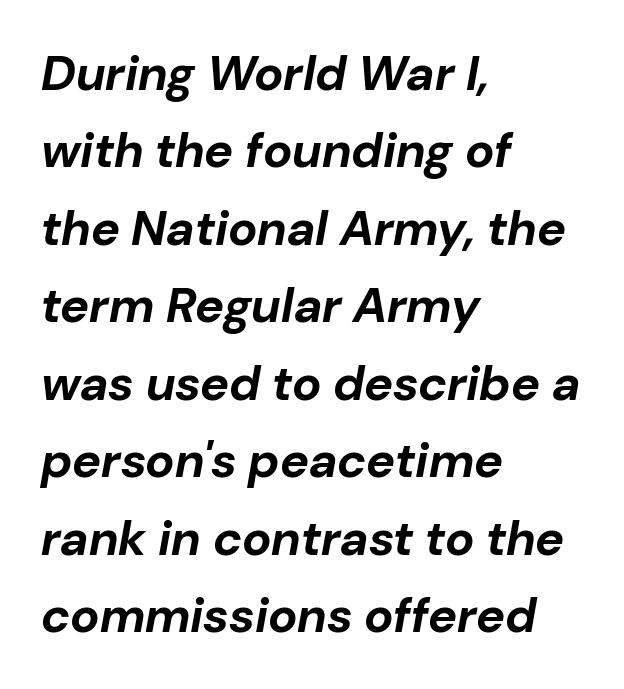
The image shows 49 px bold type, italic (leaning right); set left-aligned, normal line spacing (1.58x), normal letter spacing, not underlined; low stroke contrast and a medium x-height.
